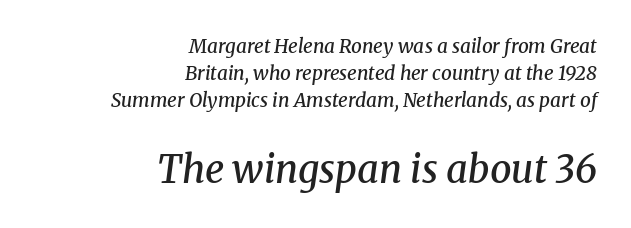
The image shows 38 px semibold serif type, italic (leaning right); set right-aligned, normal line spacing (1.41x), normal letter spacing, not underlined; the second (bottom) block is 2.0x larger; medium stroke contrast and a medium x-height.
